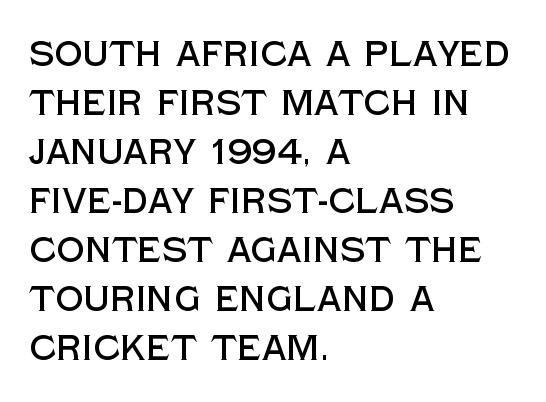
Q: Is the text italic (slanted)? A: No, it is upright.
Q: Is the typeface a serif or a sans-serif typeface? A: Sans-serif.
Q: Is the text underlined? A: No.
Q: How is the paragraph aligned? A: Left-aligned.
Q: Is the spacing between letters normal or unusually wide? A: Normal.
Q: Is the spacing between lines tight, normal or loose? A: Normal.
Q: Width (condensed, normal, or wide)? A: Normal.
Q: x-height? A: Large.
Q: Monospaced? A: No.
